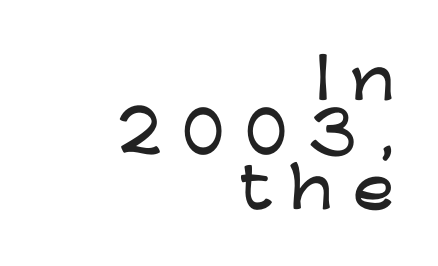
The letters stand straight up with perfectly vertical stems. The space directly below the letters is spotless. You could barely slide anything between these rows. Regarding serifs, this sample does without them.
